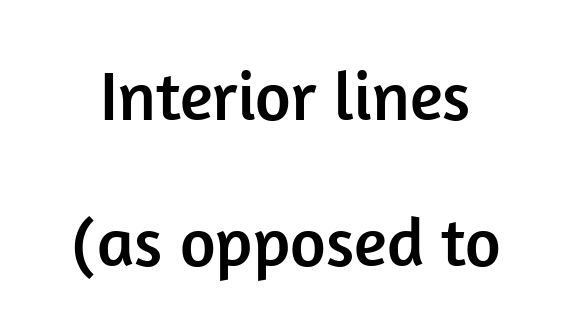
{"serif": "no", "italic": "no", "width": "normal", "stroke_contrast": "low", "x_height": "medium", "monospaced": "no", "underline": "no", "line_spacing": "loose", "line_spacing_ratio": 2.11, "letter_spacing": "normal", "letter_spacing_em": 0.0, "glyph_px": 69}
